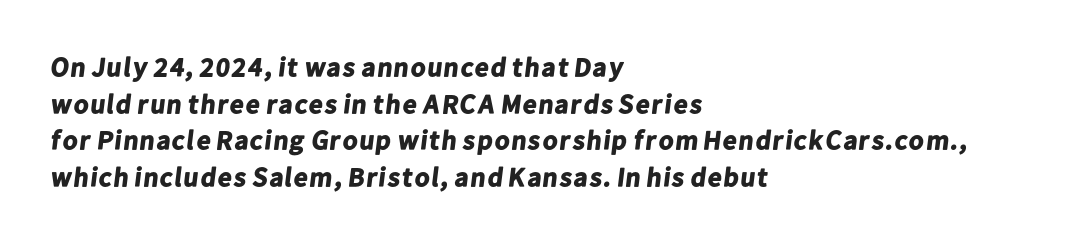
The image shows 27 px bold type; set left-aligned, normal line spacing (1.36x), normal letter spacing, not underlined.
